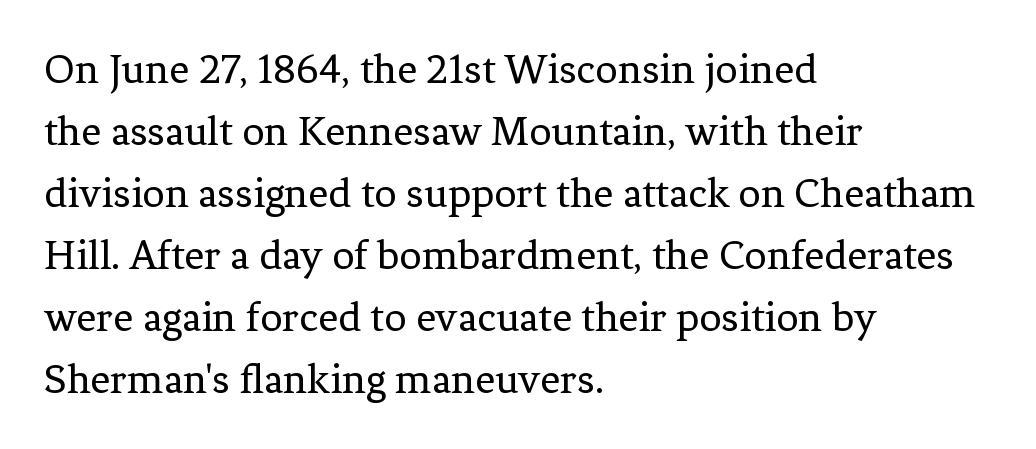
{"serif": "yes", "italic": "no", "bold": "no", "weight": "regular", "width": "normal", "stroke_contrast": "low", "x_height": "medium", "monospaced": "no", "underline": "no", "align": "left", "line_spacing": "normal", "line_spacing_ratio": 1.41, "letter_spacing": "normal", "letter_spacing_em": 0.0, "glyph_px": 44}
